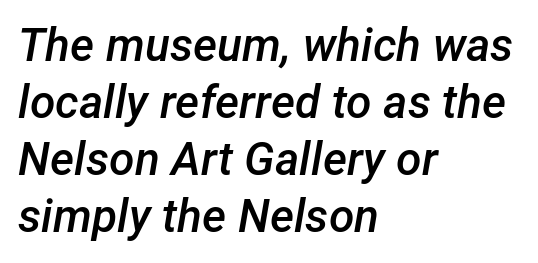
Q: Is the text bold? A: Semi-bold.
Q: Is the text italic (slanted)? A: Yes, it leans right by about 12 degrees.
Q: Is the text underlined? A: No.
Q: How is the paragraph aligned? A: Left-aligned.
Q: Is the spacing between letters normal or unusually wide? A: Normal.
Q: Width (condensed, normal, or wide)? A: Normal.
Q: Stroke contrast? A: Low.
Q: x-height? A: Medium.
Q: Monospaced? A: No.
